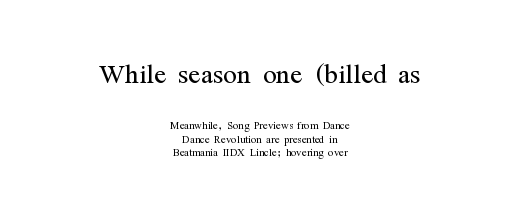
The image shows 36 px light, condensed serif type, upright; set centered, tight line spacing (0.96x), normal letter spacing, not underlined; the first (top) block is 2.57x larger; medium stroke contrast and a medium x-height.
